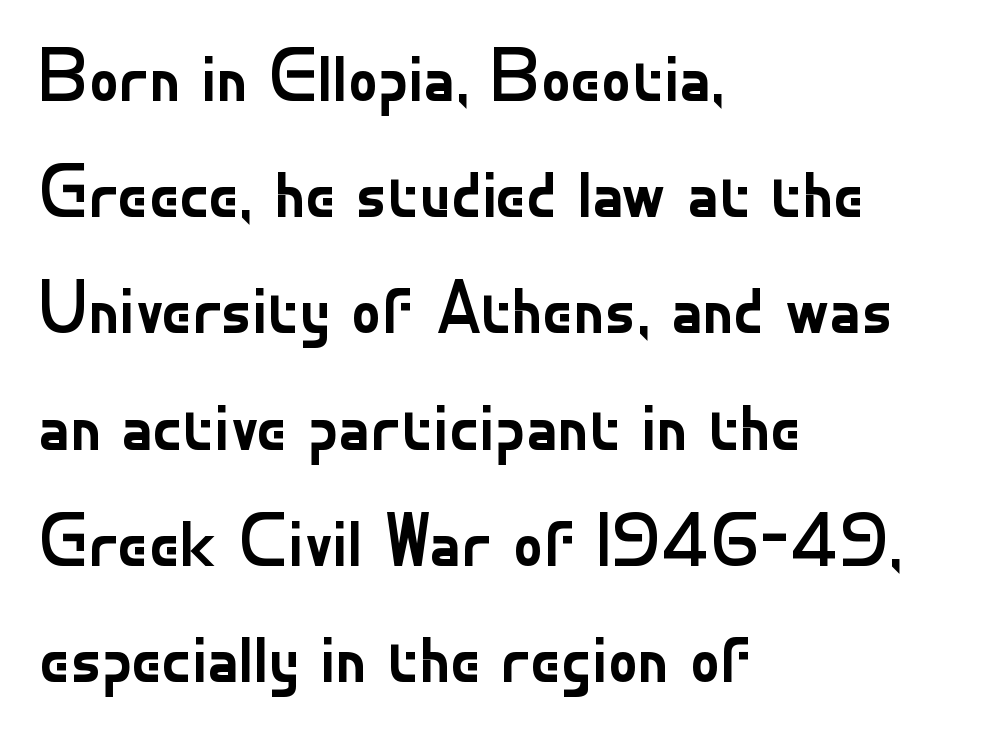
The letters advance in unequal steps, a hallmark of proportional type. Plain, unruled lines of type. The typography opts for an upright posture over an oblique one. These lines stack with their left ends in a neat column. Nothing sits at the stroke ends, so this counts as sans-serif.
